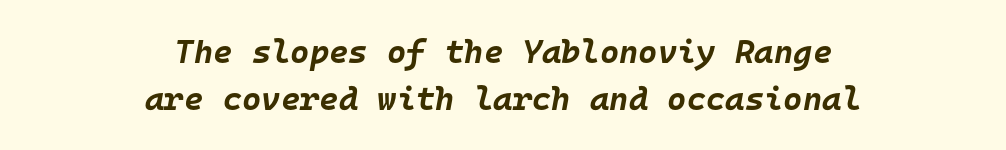
Q: Is the text bold? A: Yes.
Q: Is the text italic (slanted)? A: Yes, it leans right by about 10 degrees.
Q: Is the text underlined? A: No.
Q: How is the paragraph aligned? A: Centered.
Q: Is the spacing between letters normal or unusually wide? A: Normal.
Q: Is the spacing between lines tight, normal or loose? A: Normal.
Q: Width (condensed, normal, or wide)? A: Normal.
Q: Stroke contrast? A: Low.
Q: x-height? A: Large.
Q: Monospaced? A: Yes.
